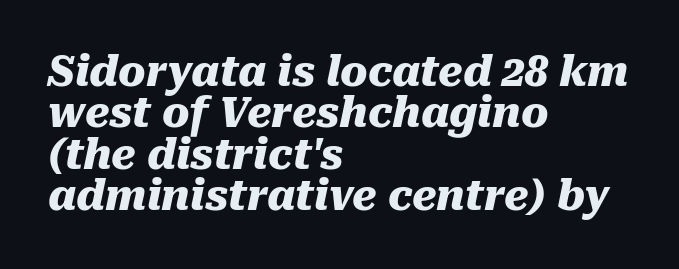
Compared with an ordinary text face, these strokes are far heavier — a full bold. Reading down the block, your eye returns to a fixed left position each line. This sample trades vertical openness for compactness between lines. What stands out about the letter spacing? Nothing — it is the standard amount. The passage shown is typed in a proportional face where columns would drift.
